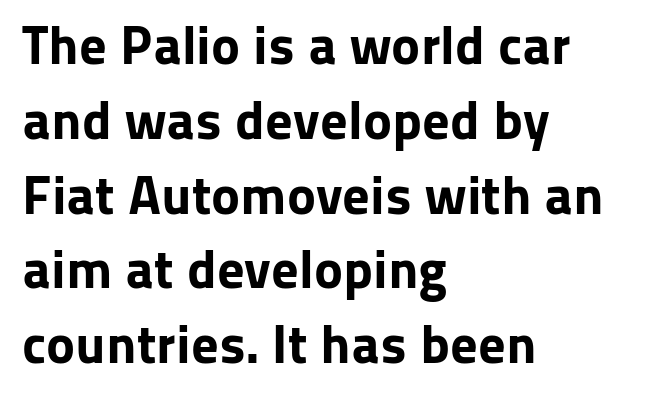
{"serif": "no", "italic": "no", "bold": "yes", "weight": "bold", "width": "normal", "stroke_contrast": "low", "x_height": "medium", "monospaced": "no", "underline": "no", "align": "left", "line_spacing": "normal", "line_spacing_ratio": 1.36, "letter_spacing": "normal", "letter_spacing_em": 0.0, "glyph_px": 55}
